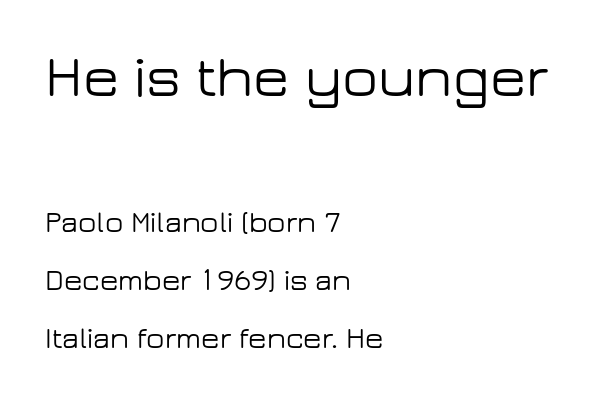
The image shows 59 px wide sans-serif type, upright; set left-aligned, loose line spacing (1.93x), normal letter spacing, not underlined; the first (top) block is 1.97x larger; low stroke contrast and a medium x-height.
